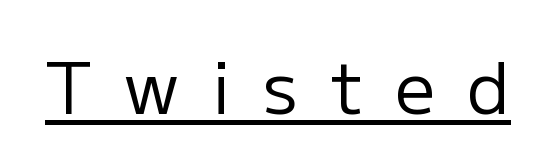
{"serif": "no", "italic": "no", "bold": "no", "weight": "regular", "width": "normal", "stroke_contrast": "low", "x_height": "medium", "monospaced": "no", "underline": "yes", "letter_spacing": "wide", "letter_spacing_em": 0.45, "glyph_px": 71}
